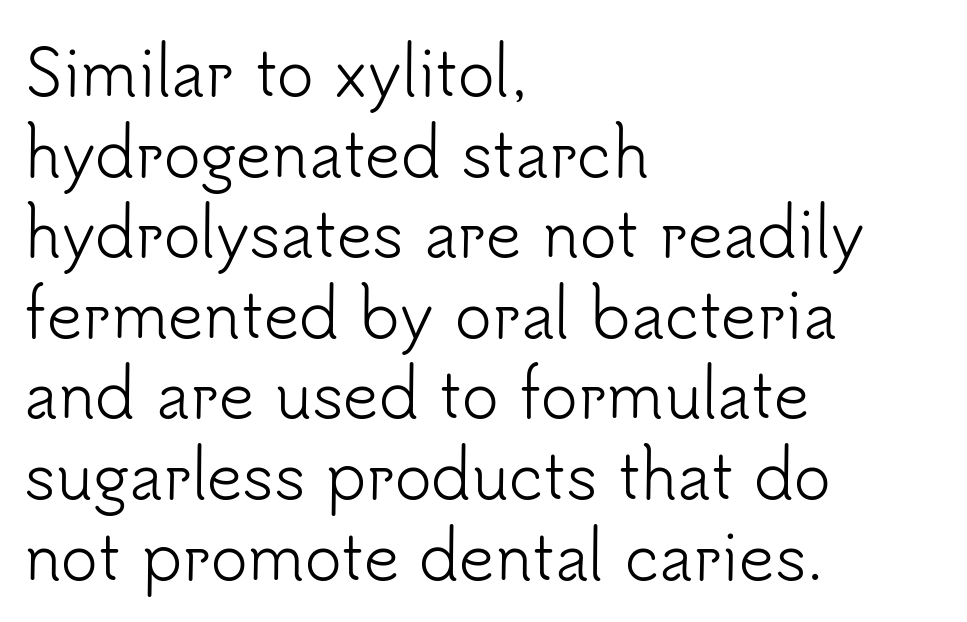
The image shows 62 px light sans-serif type, upright; set left-aligned, normal line spacing (1.3x), normal letter spacing, not underlined; low stroke contrast and a small x-height.
